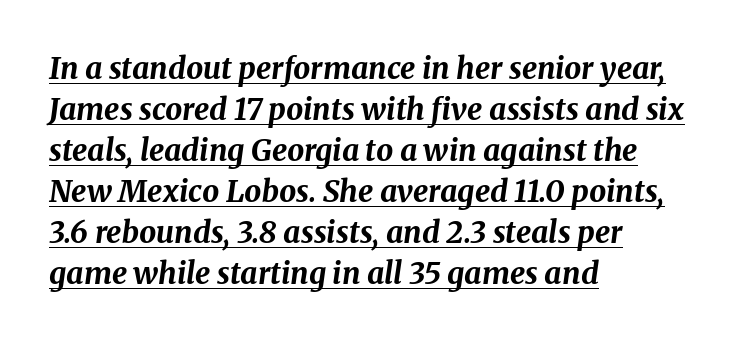
These lines are rendered in a variable-pitch font. A full-strength bold gives these letters their thick strokes. Typeset ragged right — the left edge is the straight one. Whoever set this chose a conventional vertical rhythm. Observe the ordinary spacing: letters are neighbours, not strangers.
